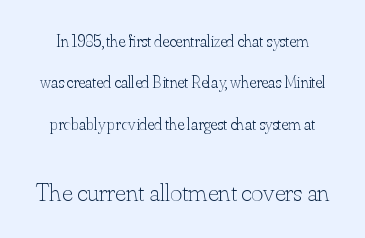
The gap between lines stays unmarked. The letters look calm and open, with moderate or lighter stems. Between one letter and the next there's only the usual sliver of space. Compare the two chunks: the lower has the greater cap height.
